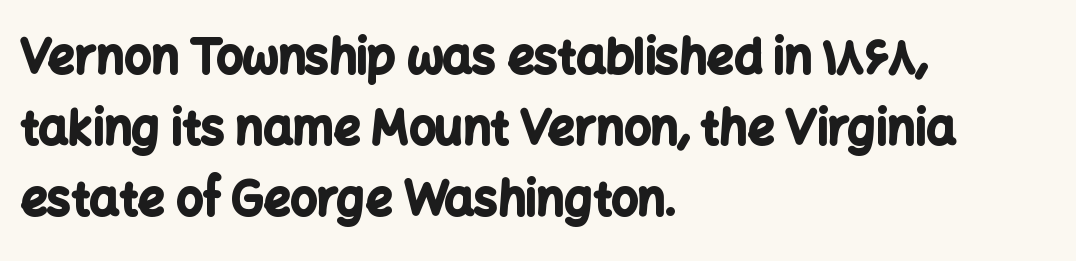
Every stem runs plumb, perpendicular to the baseline. Standard letterfit; no display-style spreading of the glyphs. The characters display no serif detailing; their extremities are plain. Whoever set this chose a conventional vertical rhythm. Think of a printed novel: that variable character pitch is what you see here.
